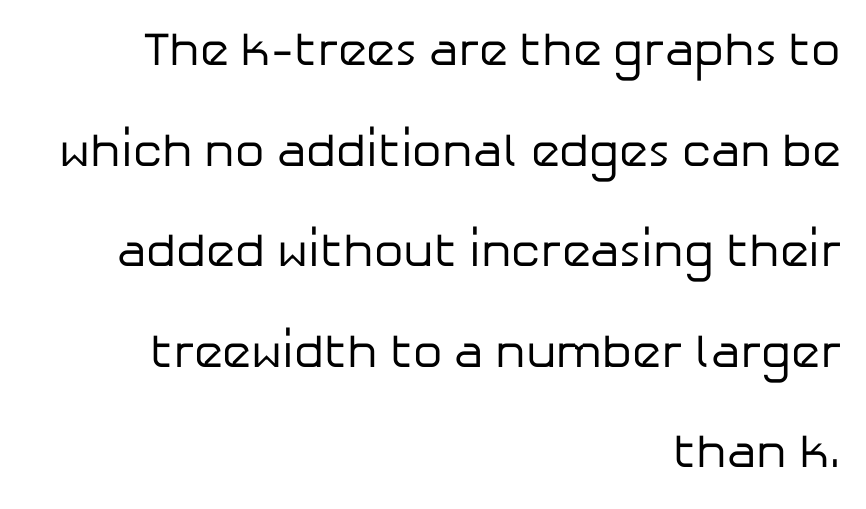
{"serif": "no", "italic": "no", "bold": "no", "weight": "regular", "width": "normal", "stroke_contrast": "low", "x_height": "medium", "monospaced": "no", "underline": "no", "align": "right", "line_spacing": "loose", "line_spacing_ratio": 2.14, "letter_spacing": "normal", "letter_spacing_em": 0.0, "glyph_px": 47}
